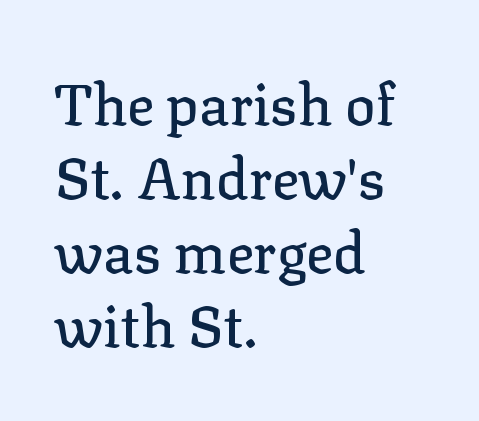
{"serif": "yes", "italic": "no", "width": "normal", "stroke_contrast": "low", "x_height": "medium", "monospaced": "no", "underline": "no", "align": "left", "line_spacing": "normal", "line_spacing_ratio": 1.3, "letter_spacing": "normal", "letter_spacing_em": 0.0, "glyph_px": 57}
